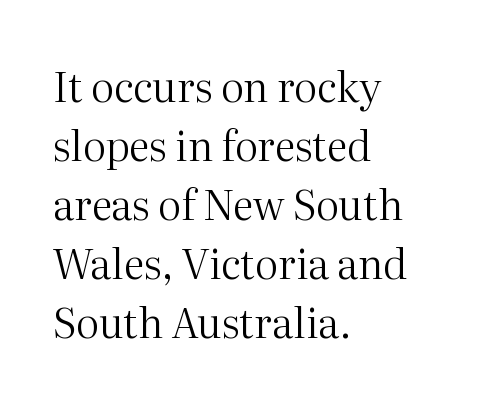
Q: Is the text bold? A: No.
Q: Is the text italic (slanted)? A: No, it is upright.
Q: Is the typeface a serif or a sans-serif typeface? A: Serif.
Q: Is the text underlined? A: No.
Q: How is the paragraph aligned? A: Left-aligned.
Q: Is the spacing between letters normal or unusually wide? A: Normal.
Q: Is the spacing between lines tight, normal or loose? A: Normal.
Q: Width (condensed, normal, or wide)? A: Normal.
Q: Stroke contrast? A: Medium.
Q: x-height? A: Medium.
Q: Monospaced? A: No.
